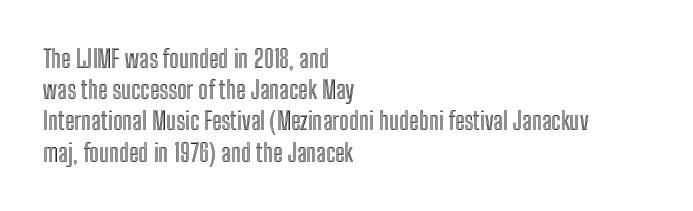
Q: Is the text italic (slanted)? A: No, it is upright.
Q: Is the text underlined? A: No.
Q: How is the paragraph aligned? A: Left-aligned.
Q: Is the spacing between letters normal or unusually wide? A: Normal.
Q: Is the spacing between lines tight, normal or loose? A: Normal.
